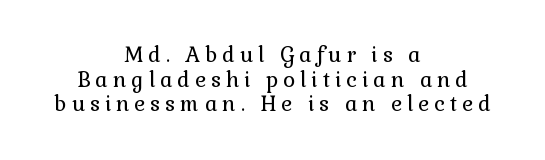
Q: Is the text bold? A: No.
Q: Is the text italic (slanted)? A: No, it is upright.
Q: Is the text underlined? A: No.
Q: How is the paragraph aligned? A: Centered.
Q: Is the spacing between letters normal or unusually wide? A: Unusually wide.
